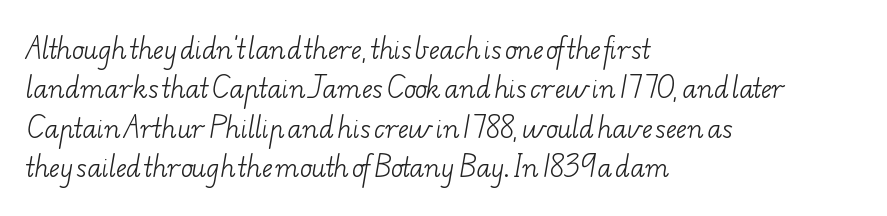
Descenders are the only things crossing below the line. Unbolded letterforms with no extra heft. The rows are spaced the way most documents space them. Where is the straight margin? On the left.
